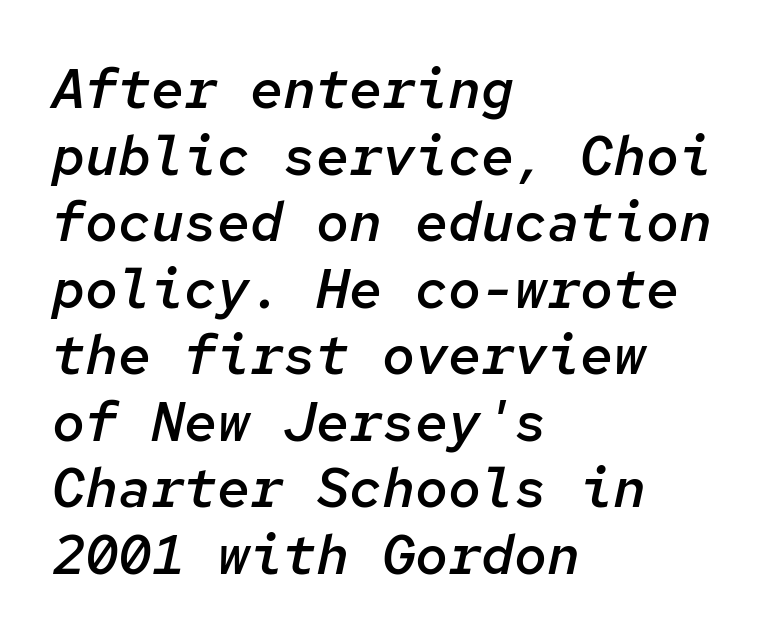
Q: Is the text bold? A: Semi-bold.
Q: Is the text italic (slanted)? A: Yes, it leans right by about 12 degrees.
Q: Is the text underlined? A: No.
Q: How is the paragraph aligned? A: Left-aligned.
Q: Is the spacing between letters normal or unusually wide? A: Normal.
Q: Width (condensed, normal, or wide)? A: Normal.
Q: Stroke contrast? A: Low.
Q: x-height? A: Medium.
Q: Monospaced? A: Yes.
